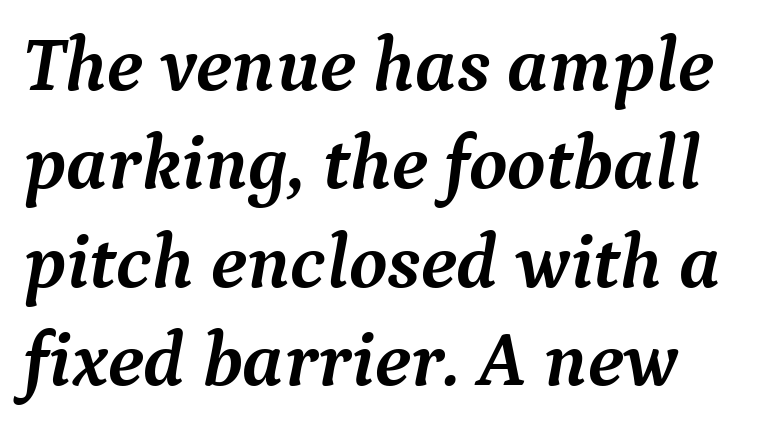
A typesetter would mark this as italic. Pretty heavy lettering here — definitely bold. This sample uses a serif face. Compared with typical body copy, the letter spacing here is the same. Do the characters align in a grid? No, the font is proportional. A clean baseline with only descenders dipping below it.
